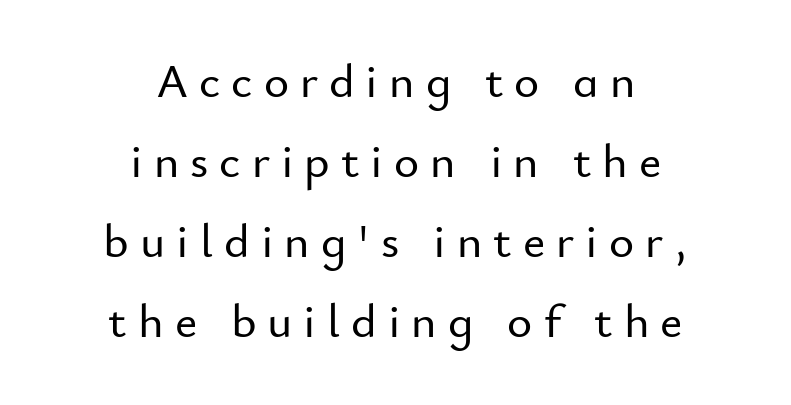
Q: Is the text italic (slanted)? A: No, it is upright.
Q: Is the typeface a serif or a sans-serif typeface? A: Sans-serif.
Q: Is the text underlined? A: No.
Q: How is the paragraph aligned? A: Centered.
Q: Is the spacing between letters normal or unusually wide? A: Unusually wide.
Q: Is the spacing between lines tight, normal or loose? A: Normal.
Q: Width (condensed, normal, or wide)? A: Normal.
Q: Stroke contrast? A: Low.
Q: x-height? A: Small.
Q: Monospaced? A: No.
